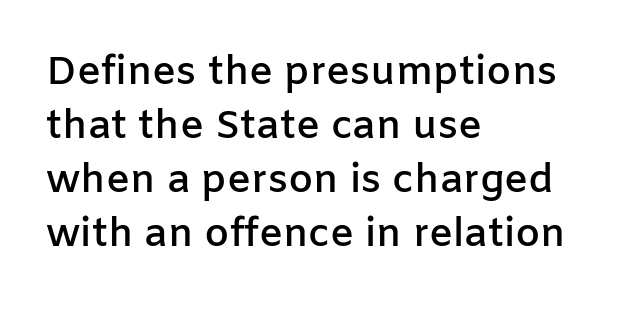
The image shows 40 px semibold sans-serif type, upright; set left-aligned, normal line spacing (1.35x), normal letter spacing, not underlined; low stroke contrast and a medium x-height.
